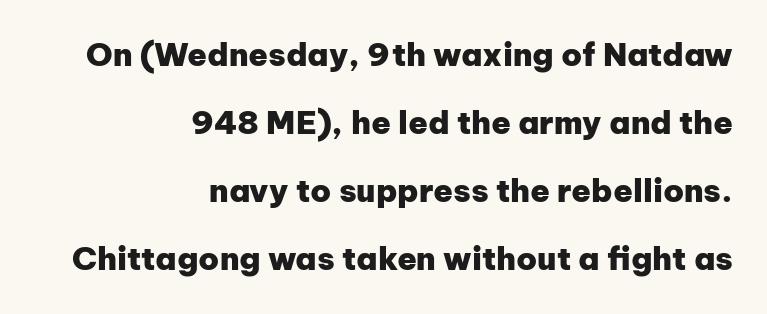
Q: Is the text bold? A: Yes.
Q: Is the text italic (slanted)? A: No, it is upright.
Q: Is the typeface a serif or a sans-serif typeface? A: Sans-serif.
Q: Is the text underlined? A: No.
Q: How is the paragraph aligned? A: Right-aligned.
Q: Is the spacing between letters normal or unusually wide? A: Normal.
Q: Is the spacing between lines tight, normal or loose? A: Loose.
Q: Width (condensed, normal, or wide)? A: Normal.
Q: Stroke contrast? A: Low.
Q: x-height? A: Medium.
Q: Monospaced? A: No.
